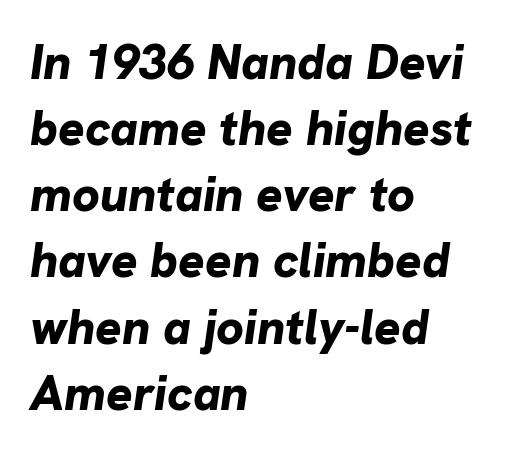
Compared with typical paragraphs, the rows here are spaced about the same. Short note: letters normally spaced. Thick stems and heavy bowls — unmistakably bold. A student would call this left alignment; a typographer would say flush left, rag right. You could not count columns in this text — the font is proportionally spaced.
